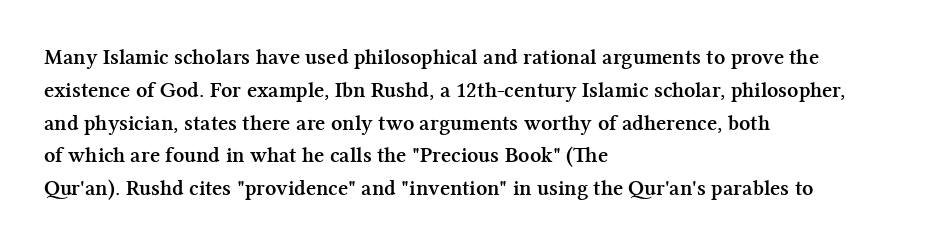
Q: Is the text bold? A: Yes.
Q: Is the text italic (slanted)? A: No, it is upright.
Q: Is the text underlined? A: No.
Q: How is the paragraph aligned? A: Left-aligned.
Q: Is the spacing between letters normal or unusually wide? A: Normal.
Q: Is the spacing between lines tight, normal or loose? A: Normal.
